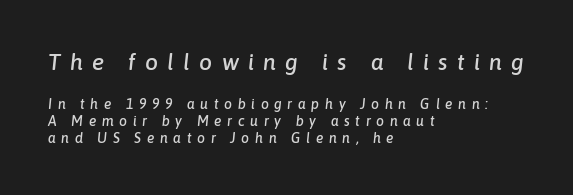
{"italic": "yes", "lean": "right", "slant_degrees": 6, "underline": "no", "align": "left", "line_spacing_ratio": 1.23, "letter_spacing": "wide", "letter_spacing_em": 0.4, "larger_block": "first", "size_ratio": 1.64, "glyph_px": 23}
